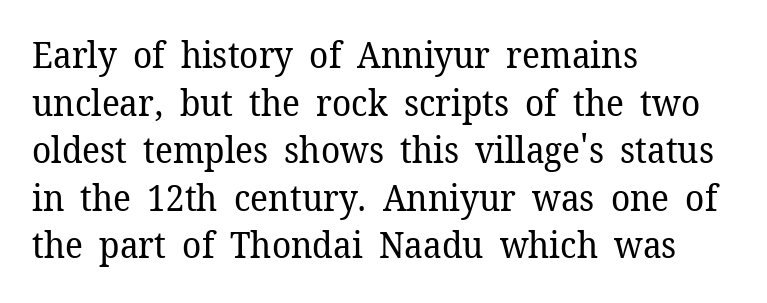
The image shows 36 px regular-weight serif type, upright; set left-aligned, normal line spacing (1.32x), normal letter spacing, not underlined; low stroke contrast and a medium x-height.
